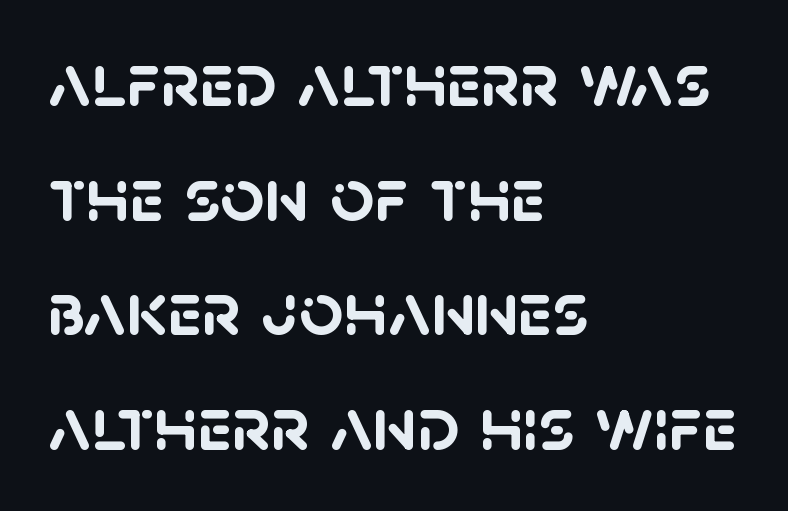
{"serif": "no", "bold": "yes", "weight": "semibold", "width": "normal", "stroke_contrast": "low", "x_height": "large", "monospaced": "no", "underline": "no", "align": "left", "line_spacing": "normal", "line_spacing_ratio": 1.49, "letter_spacing": "normal", "letter_spacing_em": 0.0, "glyph_px": 77}
